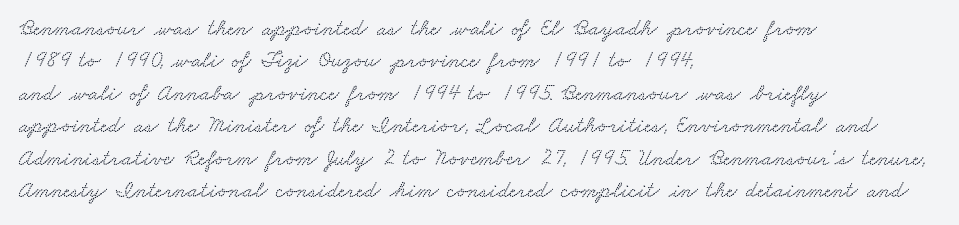
{"underline": "no", "align": "left", "line_spacing": "normal", "line_spacing_ratio": 1.41, "letter_spacing": "normal", "letter_spacing_em": 0.0, "glyph_px": 23}
